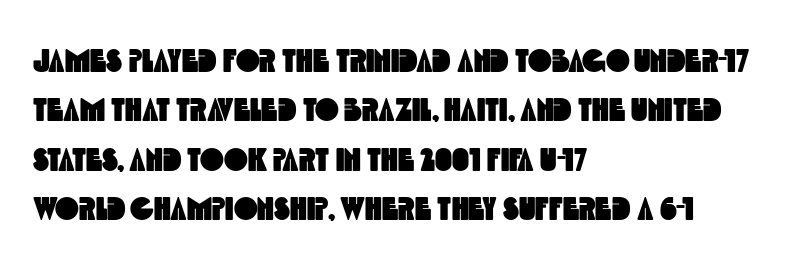
The image shows 32 px condensed sans-serif type; set left-aligned, normal line spacing (1.54x), normal letter spacing, not underlined; a large x-height.
